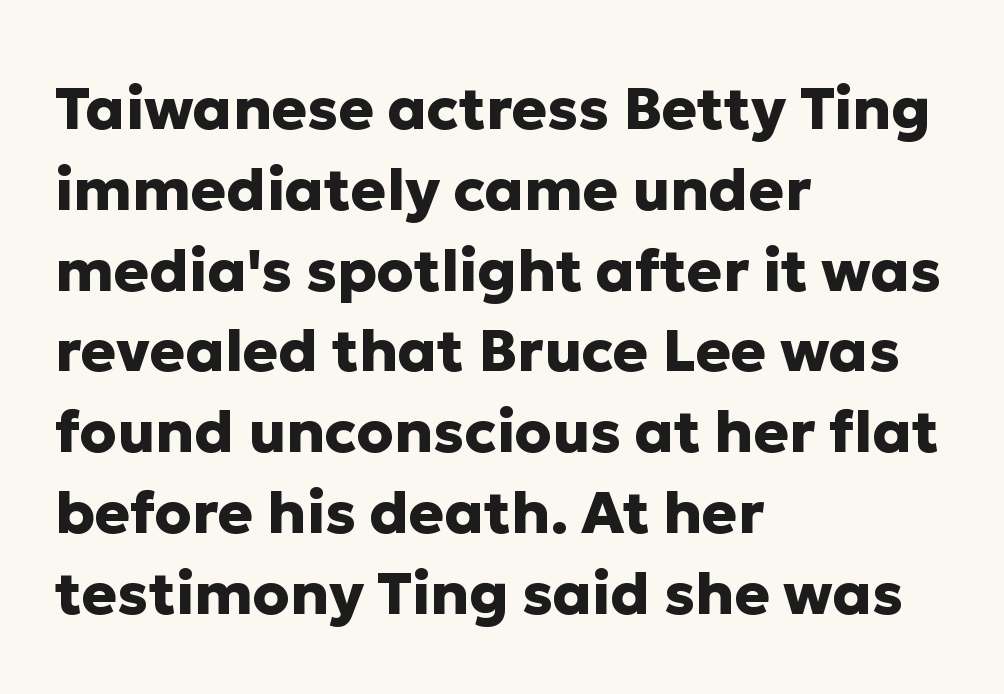
Are there feet on the stems? There aren't — it's a sans. Tracking here is standard; glyphs follow each other at the usual distance. Underline: absent. These lines are rendered in a variable-pitch font.
